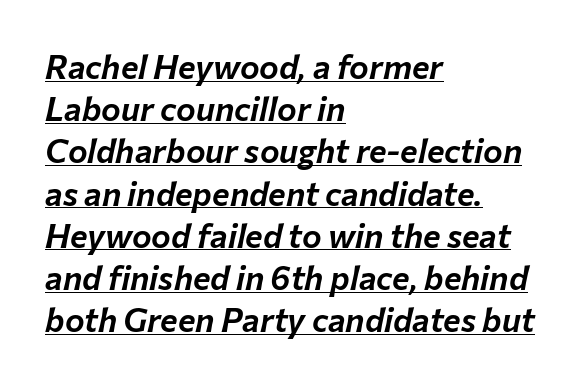
The image shows 33 px text type, italic (leaning right); set left-aligned, normal line spacing (1.28x), normal letter spacing, underlined; low stroke contrast and a medium x-height.
